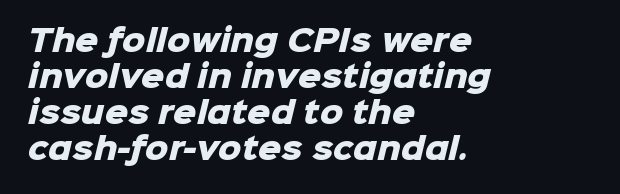
Q: Is the text bold? A: Yes.
Q: Is the typeface a serif or a sans-serif typeface? A: Sans-serif.
Q: Is the text underlined? A: No.
Q: How is the paragraph aligned? A: Left-aligned.
Q: Is the spacing between letters normal or unusually wide? A: Normal.
Q: Width (condensed, normal, or wide)? A: Normal.
Q: Stroke contrast? A: Low.
Q: x-height? A: Medium.
Q: Monospaced? A: No.
